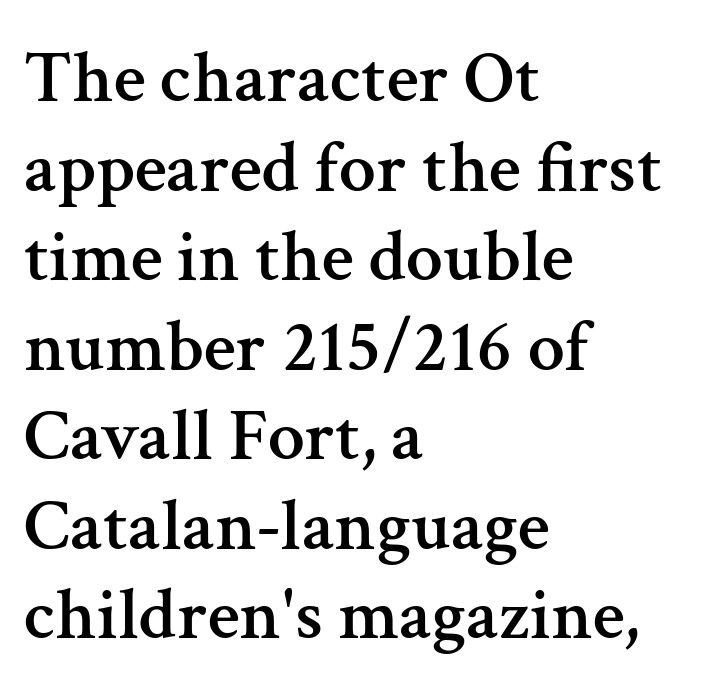
The image shows 74 px serif type, upright; set left-aligned, line spacing 1.21x, normal letter spacing, not underlined; medium stroke contrast and a medium x-height.
